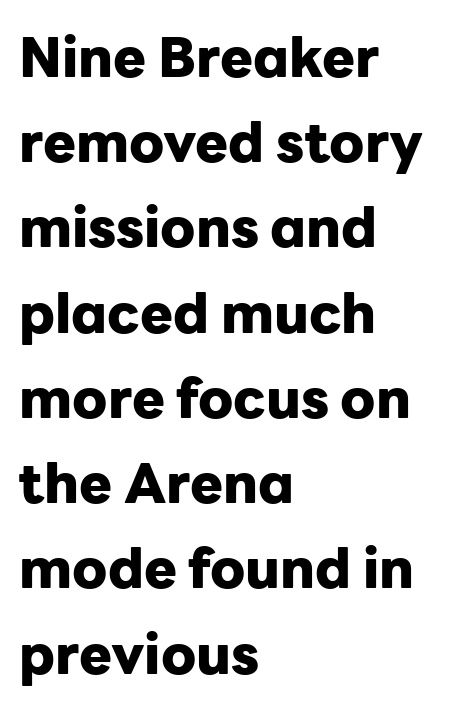
Q: Is the text bold? A: Yes.
Q: Is the text italic (slanted)? A: No, it is upright.
Q: Is the typeface a serif or a sans-serif typeface? A: Sans-serif.
Q: Is the text underlined? A: No.
Q: How is the paragraph aligned? A: Left-aligned.
Q: Is the spacing between letters normal or unusually wide? A: Normal.
Q: Is the spacing between lines tight, normal or loose? A: Normal.
Q: Width (condensed, normal, or wide)? A: Normal.
Q: Stroke contrast? A: Low.
Q: x-height? A: Medium.
Q: Monospaced? A: No.
